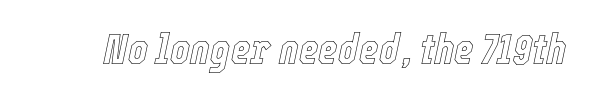
How are the letters spaced? Ordinarily, with no added tracking. Do the characters align in a grid? No, the font is proportional. A typesetter would mark this as italic. Descenders hang freely into open space.
